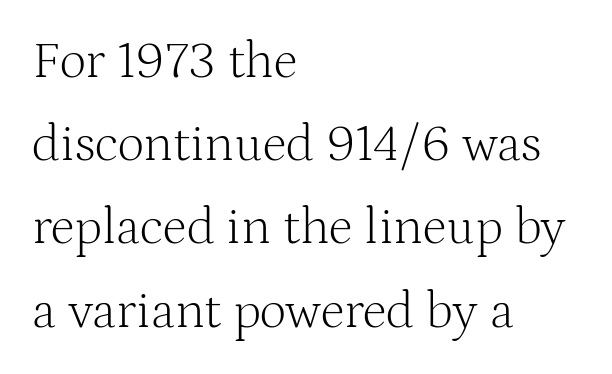
What stands out about the letter spacing? Nothing — it is the standard amount. Vertical strokes here are truly vertical. Spacing verdict: proportional, widths tailored to each character. Classification — serif.
